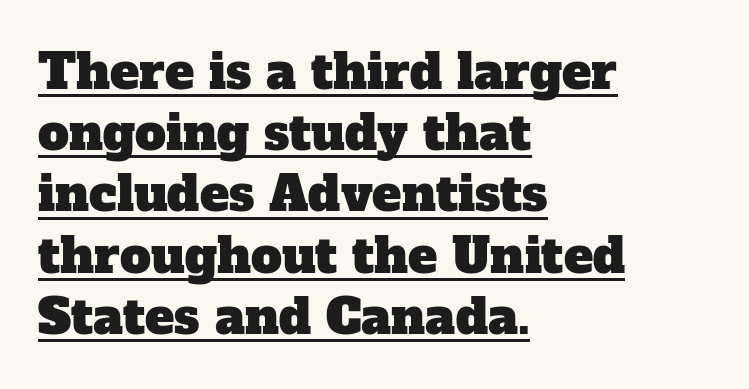
The image shows 49 px serif type; set left-aligned, normal line spacing (1.25x), normal letter spacing, underlined; low stroke contrast and a medium x-height.
